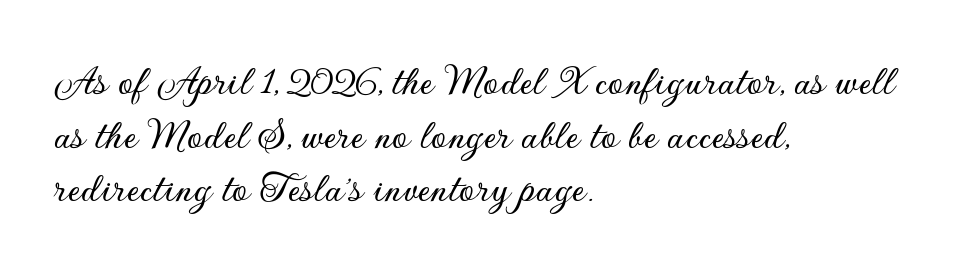
Q: Is the text italic (slanted)? A: Yes.
Q: Is the typeface a serif or a sans-serif typeface? A: Sans-serif.
Q: Is the text underlined? A: No.
Q: How is the paragraph aligned? A: Left-aligned.
Q: Is the spacing between letters normal or unusually wide? A: Normal.
Q: Width (condensed, normal, or wide)? A: Normal.
Q: Stroke contrast? A: Low.
Q: x-height? A: Small.
Q: Monospaced? A: No.
